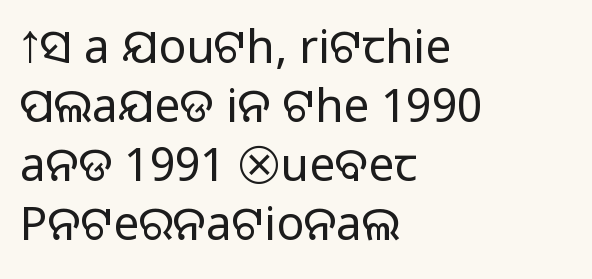
{"serif": "no", "italic": "no", "bold": "no", "weight": "regular", "width": "normal", "stroke_contrast": "low", "x_height": "large", "monospaced": "no", "underline": "no", "align": "left", "line_spacing": "normal", "line_spacing_ratio": 1.28, "letter_spacing": "normal", "letter_spacing_em": 0.0, "glyph_px": 46}
